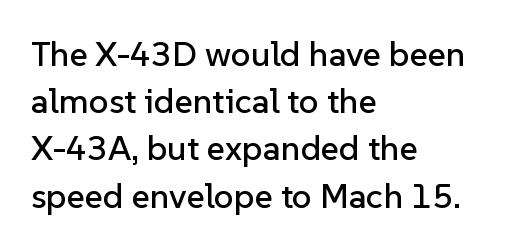
Q: Is the text italic (slanted)? A: No, it is upright.
Q: Is the typeface a serif or a sans-serif typeface? A: Sans-serif.
Q: Is the text underlined? A: No.
Q: How is the paragraph aligned? A: Left-aligned.
Q: Is the spacing between letters normal or unusually wide? A: Normal.
Q: Is the spacing between lines tight, normal or loose? A: Normal.
Q: Width (condensed, normal, or wide)? A: Normal.
Q: Stroke contrast? A: Low.
Q: x-height? A: Medium.
Q: Monospaced? A: No.
